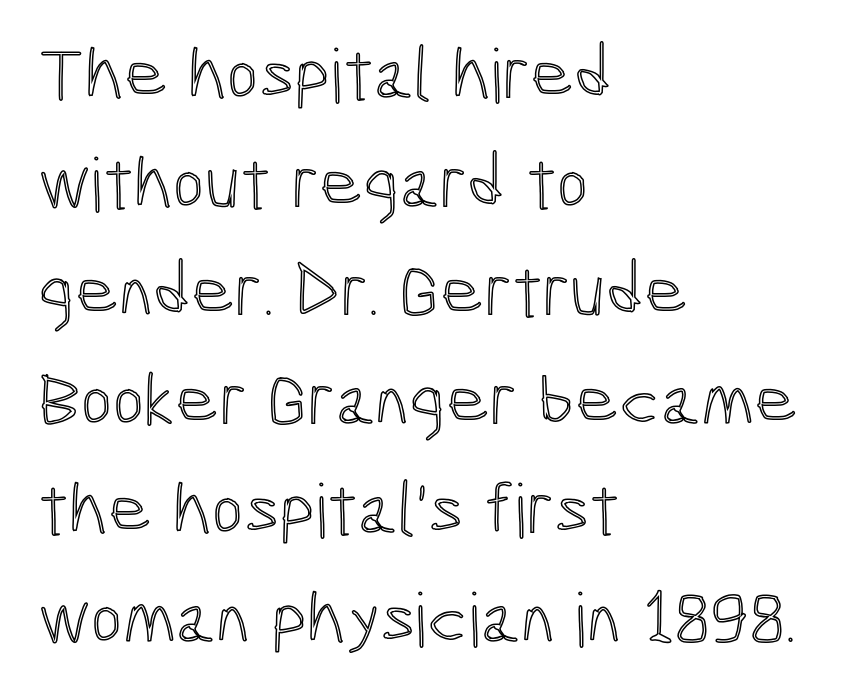
{"italic": "no", "width": "condensed", "x_height": "medium", "monospaced": "no", "underline": "no", "align": "left", "line_spacing": "normal", "line_spacing_ratio": 1.45, "letter_spacing": "normal", "letter_spacing_em": 0.0, "glyph_px": 75}
